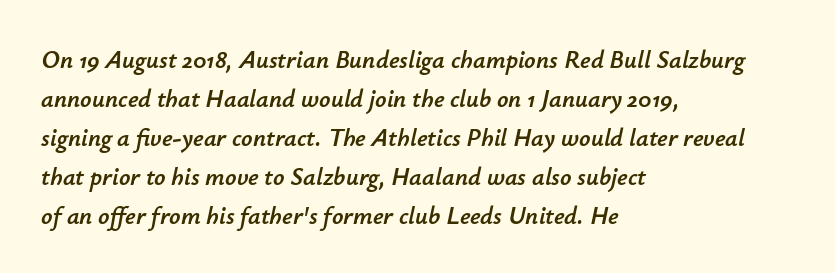
{"italic": "yes", "lean": "right", "slant_degrees": 12, "underline": "no", "align": "left", "line_spacing": "normal", "line_spacing_ratio": 1.56, "letter_spacing": "normal", "letter_spacing_em": 0.0, "glyph_px": 25}
